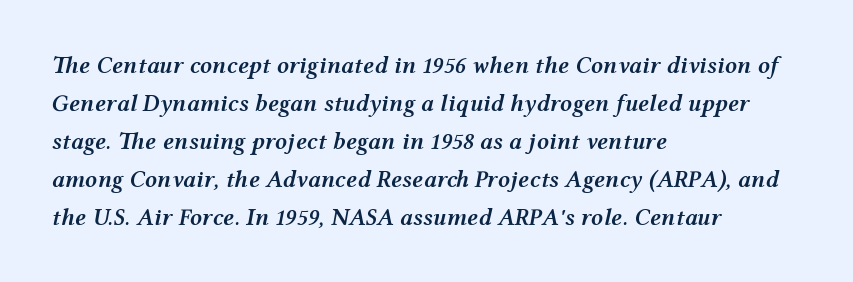
Successive baselines arrive at the customary interval. The paragraph shown leans on its left margin. On the weight axis this lands at semibold, roughly 600. Nobody touched the tracking dial on this one. Nobody drew a line under any word here. The font's italic variant was chosen for this text.
